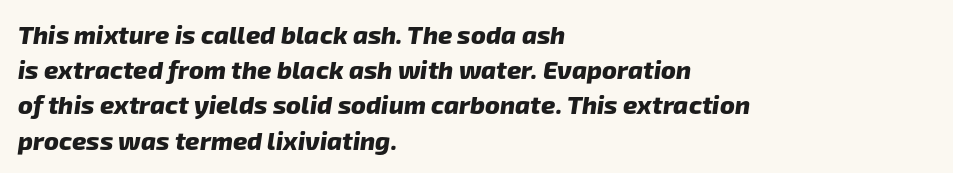
Q: Is the text bold? A: Yes.
Q: Is the text underlined? A: No.
Q: How is the paragraph aligned? A: Left-aligned.
Q: Is the spacing between letters normal or unusually wide? A: Normal.
Q: Is the spacing between lines tight, normal or loose? A: Normal.
